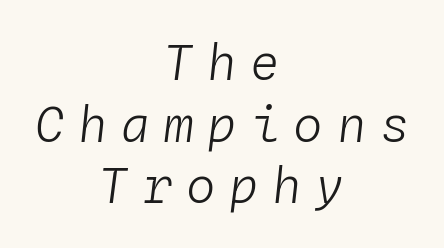
Q: Is the text bold? A: No.
Q: Is the text italic (slanted)? A: Yes, it leans right by about 4 degrees.
Q: Is the text underlined? A: No.
Q: How is the paragraph aligned? A: Centered.
Q: Is the spacing between letters normal or unusually wide? A: Unusually wide.
Q: Is the spacing between lines tight, normal or loose? A: Normal.
Q: Width (condensed, normal, or wide)? A: Normal.
Q: Stroke contrast? A: Low.
Q: x-height? A: Medium.
Q: Monospaced? A: Yes.
